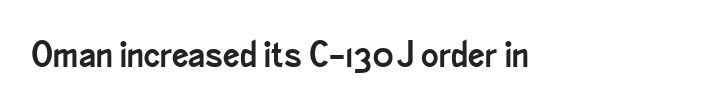
Q: Is the text italic (slanted)? A: No, it is upright.
Q: Is the typeface a serif or a sans-serif typeface? A: Sans-serif.
Q: Is the text underlined? A: No.
Q: Is the spacing between letters normal or unusually wide? A: Normal.
Q: Width (condensed, normal, or wide)? A: Condensed.
Q: Stroke contrast? A: Low.
Q: x-height? A: Small.
Q: Monospaced? A: No.
